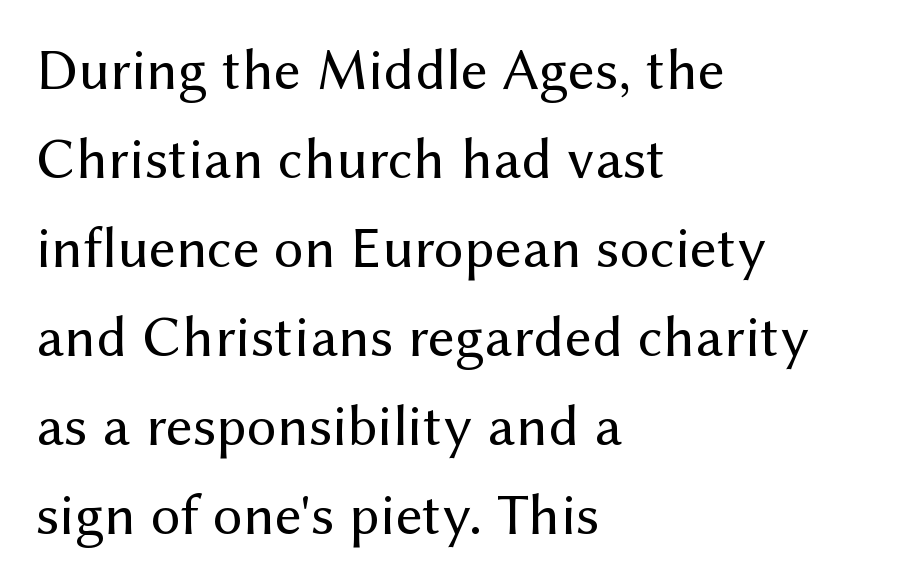
{"serif": "no", "italic": "no", "bold": "no", "weight": "regular", "width": "normal", "stroke_contrast": "medium", "x_height": "medium", "monospaced": "no", "underline": "no", "align": "left", "line_spacing": "normal", "line_spacing_ratio": 1.51, "letter_spacing": "normal", "letter_spacing_em": 0.0, "glyph_px": 59}
